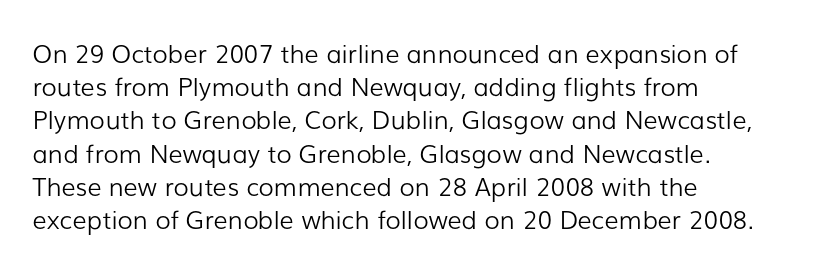
The image shows 25 px text type, upright; set left-aligned, normal line spacing (1.33x), normal letter spacing, not underlined.
